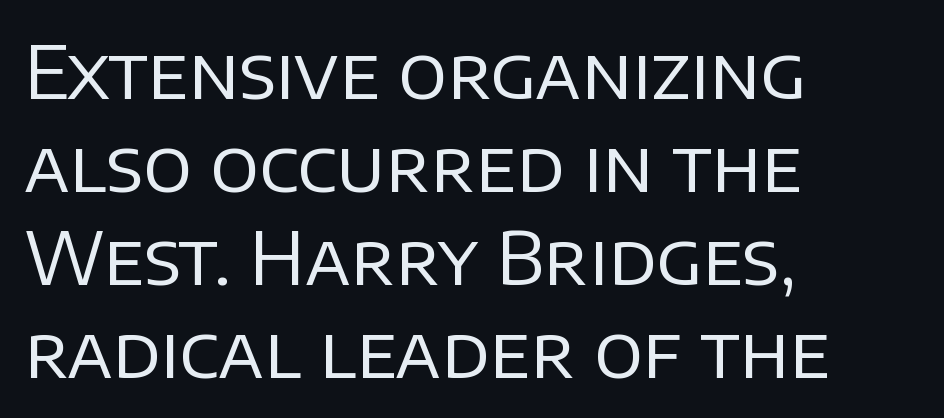
Q: Is the text bold? A: No.
Q: Is the text italic (slanted)? A: No, it is upright.
Q: Is the typeface a serif or a sans-serif typeface? A: Sans-serif.
Q: Is the text underlined? A: No.
Q: How is the paragraph aligned? A: Left-aligned.
Q: Is the spacing between letters normal or unusually wide? A: Normal.
Q: Is the spacing between lines tight, normal or loose? A: Normal.
Q: Width (condensed, normal, or wide)? A: Normal.
Q: Stroke contrast? A: Low.
Q: x-height? A: Large.
Q: Monospaced? A: No.
